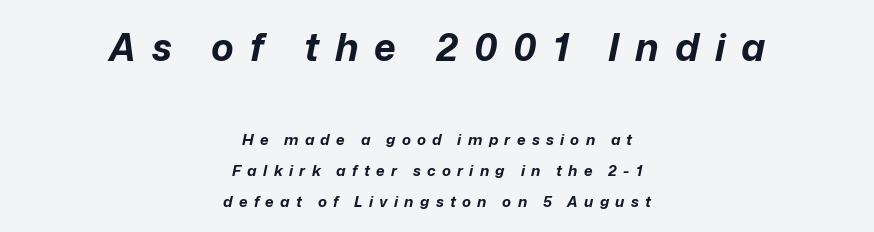
The image shows 38 px bold type, italic (leaning right); set centered, loose line spacing (2.07x), unusually wide letter spacing (+0.42 em), not underlined; the first (top) block is 2.53x larger; low stroke contrast and a medium x-height.
